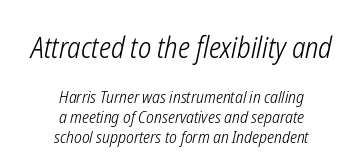
The strokes carry an ordinary text weight at most. If you drew a line through each stem, it would be angled. Which of the two is more prominent by size? The first, at the top. Each line is balanced around a shared central axis.
